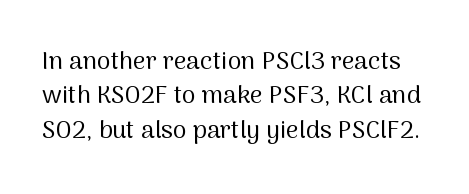
The image shows 25 px text type, upright; set normal line spacing (1.38x), normal letter spacing, not underlined.
